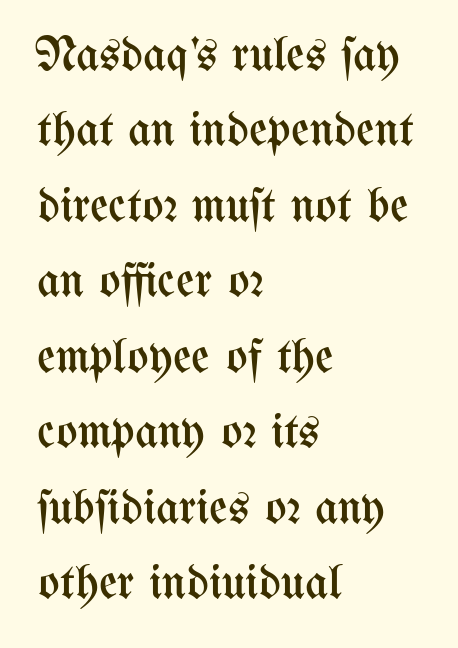
{"italic": "no", "bold": "no", "weight": "regular", "width": "condensed", "stroke_contrast": "medium", "x_height": "medium", "monospaced": "no", "underline": "no", "align": "left", "line_spacing": "normal", "line_spacing_ratio": 1.51, "letter_spacing": "normal", "letter_spacing_em": 0.0, "glyph_px": 50}
